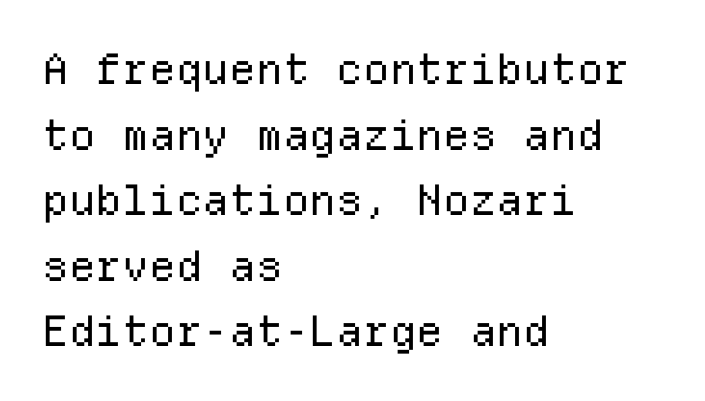
The text block is weighted toward the left margin, trailing off unevenly rightward. Note: no serifs on the glyphs. Compared with typical body copy, the letter spacing here is the same. Counters stay open thanks to moderate or lighter strokes.
